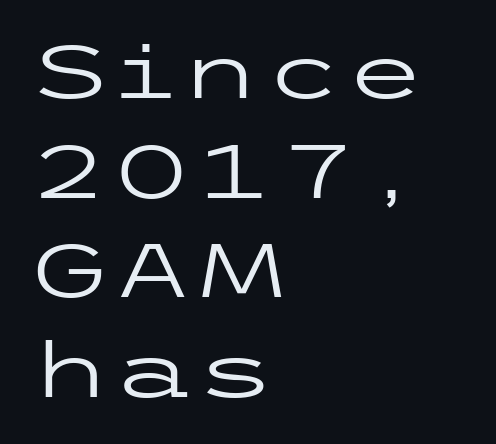
Q: Is the text bold? A: No.
Q: Is the text italic (slanted)? A: No, it is upright.
Q: Is the typeface a serif or a sans-serif typeface? A: Sans-serif.
Q: Is the text underlined? A: No.
Q: How is the paragraph aligned? A: Left-aligned.
Q: Is the spacing between letters normal or unusually wide? A: Normal.
Q: Is the spacing between lines tight, normal or loose? A: Normal.
Q: Width (condensed, normal, or wide)? A: Wide.
Q: Stroke contrast? A: Low.
Q: x-height? A: Medium.
